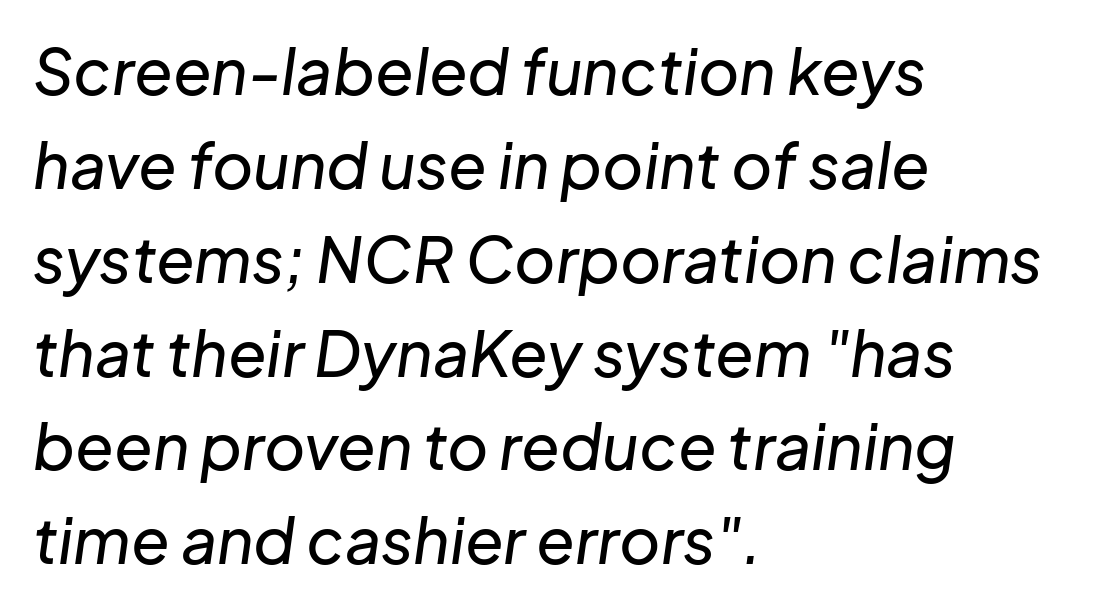
Q: Is the text italic (slanted)? A: Yes, it leans right by about 8 degrees.
Q: Is the text underlined? A: No.
Q: How is the paragraph aligned? A: Left-aligned.
Q: Is the spacing between letters normal or unusually wide? A: Normal.
Q: Is the spacing between lines tight, normal or loose? A: Normal.
Q: Width (condensed, normal, or wide)? A: Normal.
Q: Stroke contrast? A: Low.
Q: x-height? A: Medium.
Q: Monospaced? A: No.
